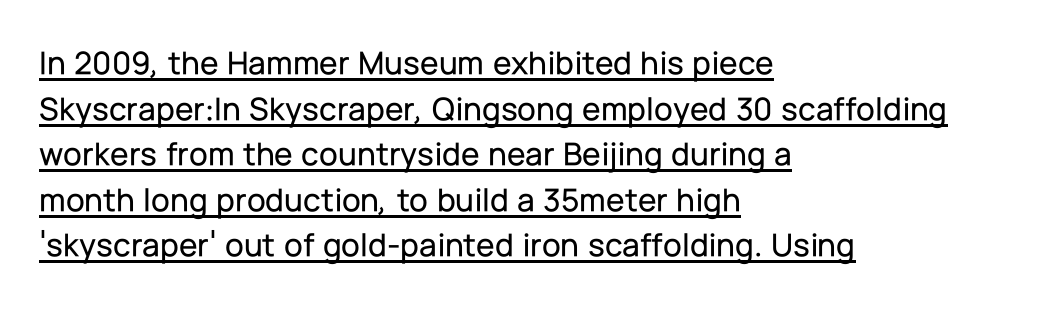
{"serif": "no", "italic": "no", "width": "normal", "stroke_contrast": "low", "x_height": "medium", "monospaced": "no", "underline": "yes", "align": "left", "line_spacing": "normal", "line_spacing_ratio": 1.34, "letter_spacing": "normal", "letter_spacing_em": 0.0, "glyph_px": 34}
